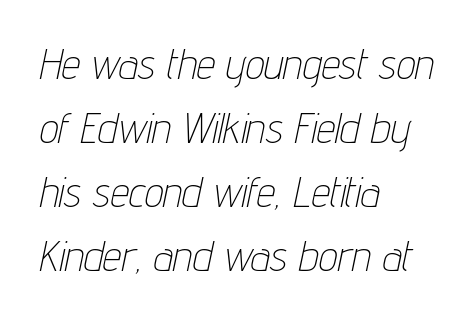
{"italic": "yes", "lean": "right", "slant_degrees": 12, "bold": "no", "weight": "thin", "width": "condensed", "stroke_contrast": "low", "x_height": "medium", "monospaced": "no", "underline": "no", "align": "left", "line_spacing": "normal", "line_spacing_ratio": 1.52, "letter_spacing": "normal", "letter_spacing_em": 0.0, "glyph_px": 42}
